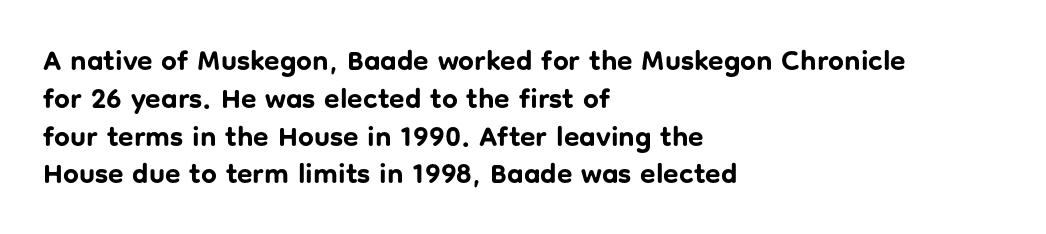
Q: Is the text bold? A: Yes.
Q: Is the text italic (slanted)? A: No, it is upright.
Q: Is the typeface a serif or a sans-serif typeface? A: Sans-serif.
Q: Is the text underlined? A: No.
Q: How is the paragraph aligned? A: Left-aligned.
Q: Is the spacing between letters normal or unusually wide? A: Normal.
Q: Is the spacing between lines tight, normal or loose? A: Normal.
Q: Width (condensed, normal, or wide)? A: Normal.
Q: Stroke contrast? A: Low.
Q: x-height? A: Medium.
Q: Monospaced? A: No.
